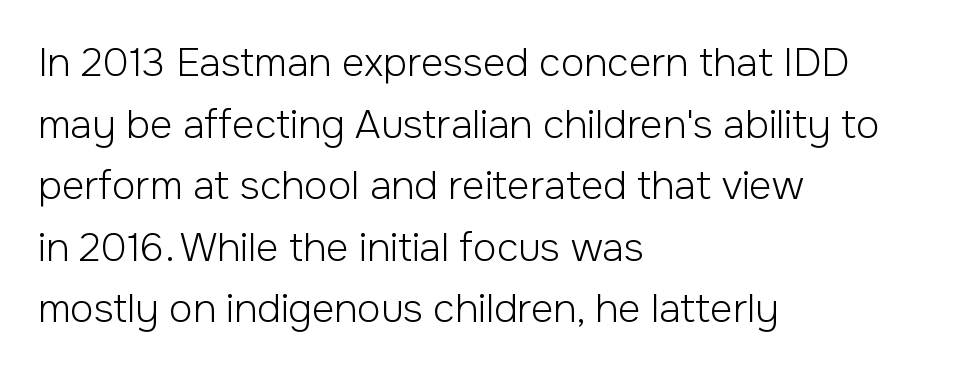
{"serif": "no", "italic": "no", "bold": "no", "weight": "light", "width": "normal", "stroke_contrast": "low", "x_height": "medium", "monospaced": "no", "underline": "no", "align": "left", "line_spacing": "normal", "line_spacing_ratio": 1.58, "letter_spacing": "normal", "letter_spacing_em": 0.0, "glyph_px": 39}
